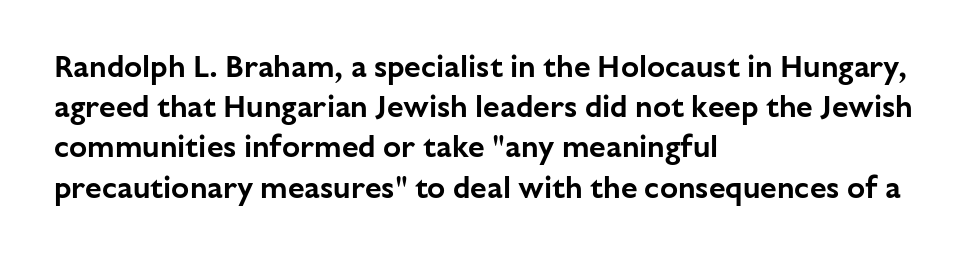
{"serif": "no", "italic": "no", "width": "normal", "stroke_contrast": "low", "x_height": "medium", "monospaced": "no", "underline": "no", "align": "left", "line_spacing": "normal", "line_spacing_ratio": 1.34, "letter_spacing": "normal", "letter_spacing_em": 0.0, "glyph_px": 30}
